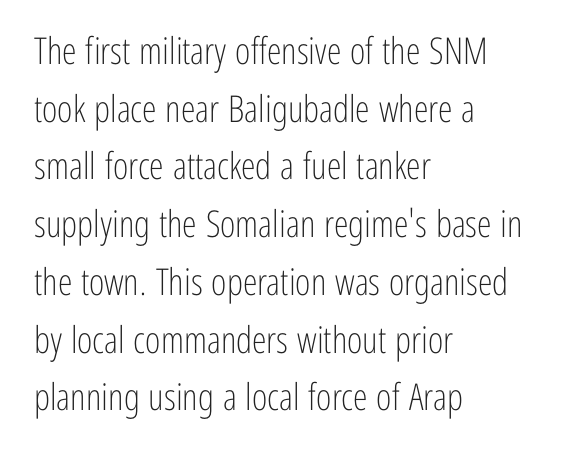
The image shows 37 px light, condensed sans-serif type, upright; set left-aligned, normal line spacing (1.56x), normal letter spacing, not underlined; low stroke contrast and a medium x-height.
